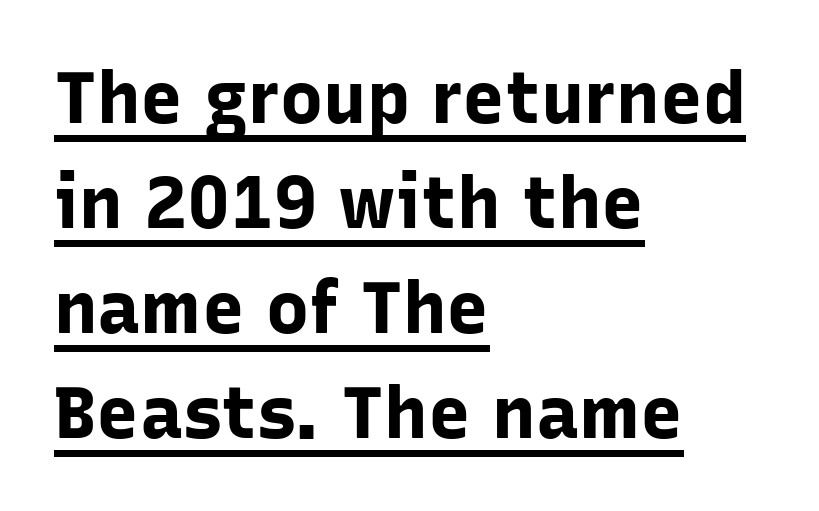
The image shows 72 px bold sans-serif type, upright; set left-aligned, normal line spacing (1.46x), normal letter spacing, underlined; low stroke contrast and a medium x-height.
